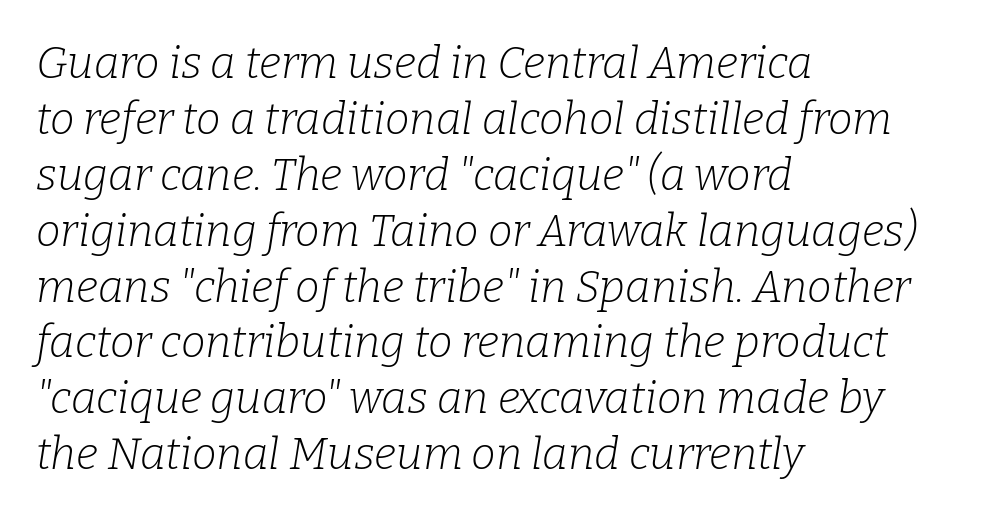
Observe the serifs anchoring each vertical stroke in this sample. Here the designer chose a conventional face with non-uniform glyph widths. The specimen omits any rule beneath the text block's lines. The tracking reads as untouched default to a designer's eye. Notice how the stems are inclined rather than vertical — that's the hallmark of italics.
